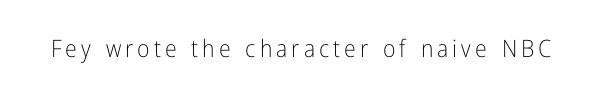
Q: Is the text bold? A: No.
Q: Is the text italic (slanted)? A: No, it is upright.
Q: Is the text underlined? A: No.
